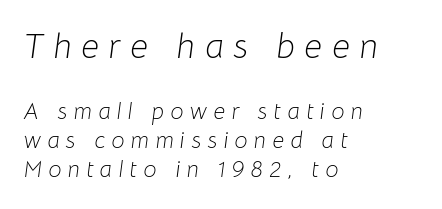
Q: Is the text bold? A: No.
Q: Is the text italic (slanted)? A: Yes, it leans right by about 8 degrees.
Q: Is the text underlined? A: No.
Q: How is the paragraph aligned? A: Left-aligned.
Q: Is the spacing between letters normal or unusually wide? A: Unusually wide.
Q: Is the spacing between lines tight, normal or loose? A: Normal.
Q: Which block of text is set in a larger size, the first (top) or the second (bottom)? A: The first (top) one.
Q: Width (condensed, normal, or wide)? A: Normal.
Q: Stroke contrast? A: Low.
Q: x-height? A: Medium.
Q: Monospaced? A: No.
